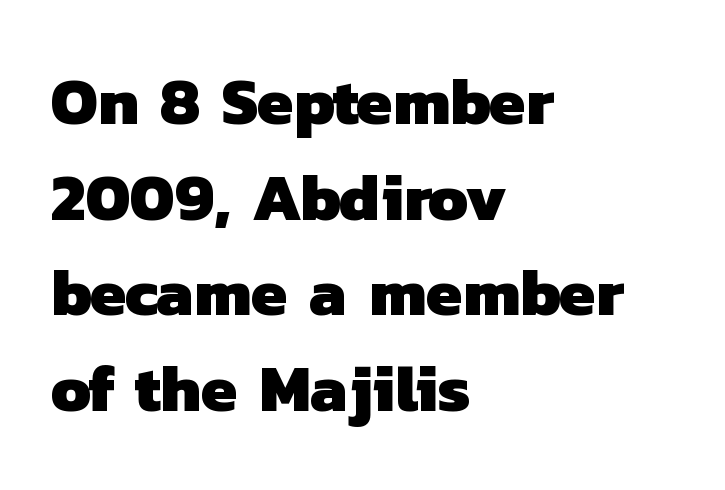
Q: Is the text bold? A: Yes.
Q: Is the typeface a serif or a sans-serif typeface? A: Sans-serif.
Q: Is the text underlined? A: No.
Q: How is the paragraph aligned? A: Left-aligned.
Q: Is the spacing between letters normal or unusually wide? A: Normal.
Q: Is the spacing between lines tight, normal or loose? A: Normal.
Q: Width (condensed, normal, or wide)? A: Normal.
Q: Stroke contrast? A: Low.
Q: x-height? A: Medium.
Q: Monospaced? A: No.
